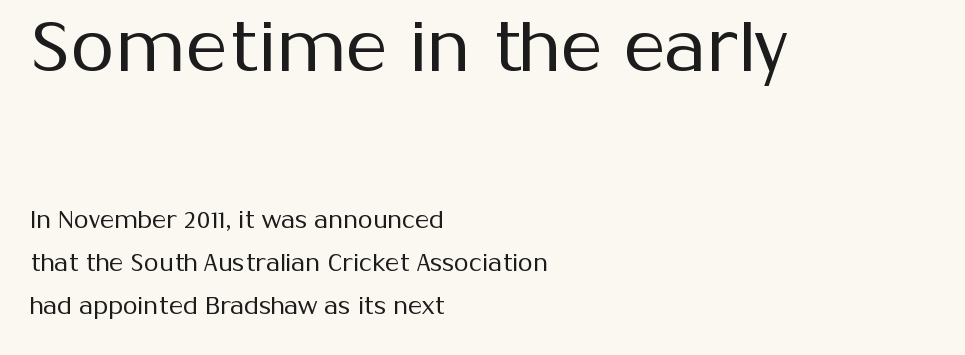
The area under the type is left untouched. The letters carry no serifs — their stems end cleanly without finishing strokes. The paragraph shown leans on its left margin. Type size steps down from the first block to the second. These lines are rendered in a variable-pitch font. A roman cut, with each character standing at attention.
